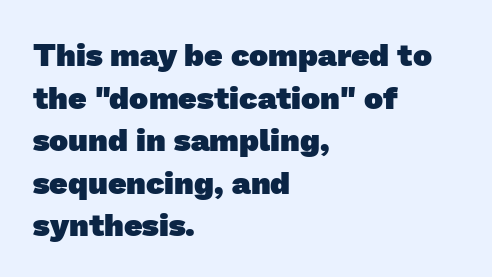
Varying glyph widths throughout — classic text-font behaviour. The type family on display is of the sans-serif kind. The setting favours the left margin, as ordinary paragraphs usually do. The zone under the glyphs is completely vacant.
